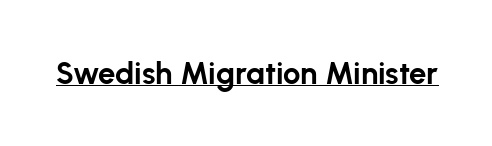
Unlike a traditional serif, this face leaves its strokes unadorned. The type sits square on the baseline with zero lean. What weight is shown? A full bold with thick strokes. You could not count columns in this text — the font is proportionally spaced. Check the space under the baseline: a stroke is drawn there. The letters sit at their default tracking, neither squeezed nor spread.
